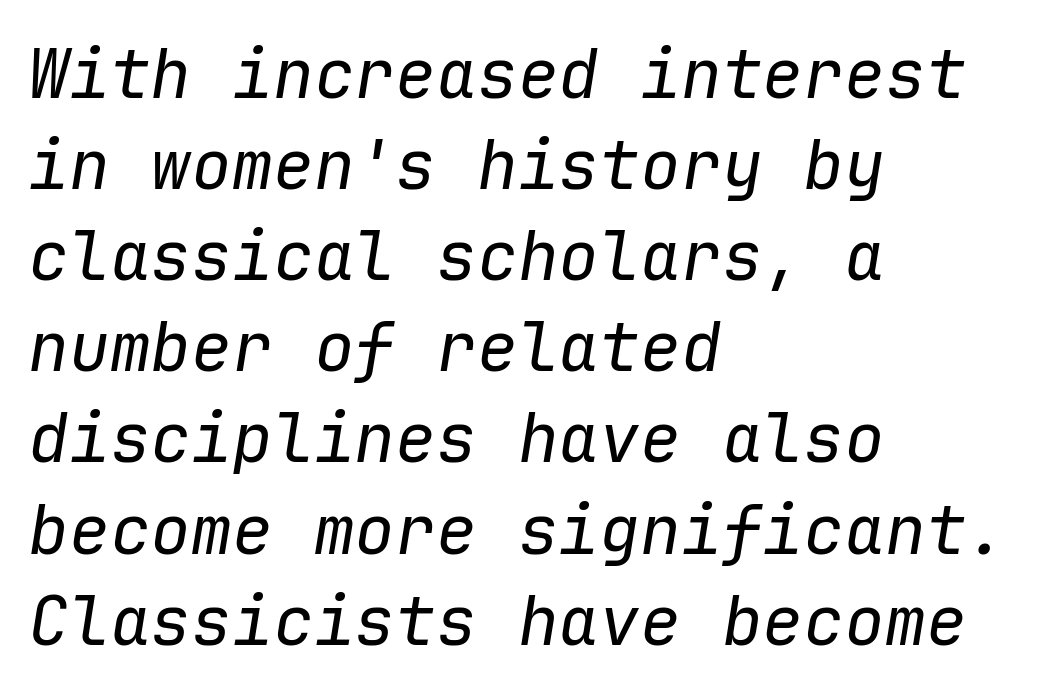
The image shows 68 px regular-weight type, italic (leaning right), monospaced; set left-aligned, normal line spacing (1.34x), normal letter spacing, not underlined; low stroke contrast and a medium x-height.
